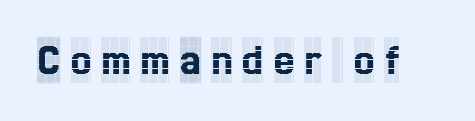
{"serif": "yes", "italic": "no", "width": "condensed", "x_height": "large", "monospaced": "no", "underline": "no", "letter_spacing": "wide", "letter_spacing_em": 0.22, "glyph_px": 46}
